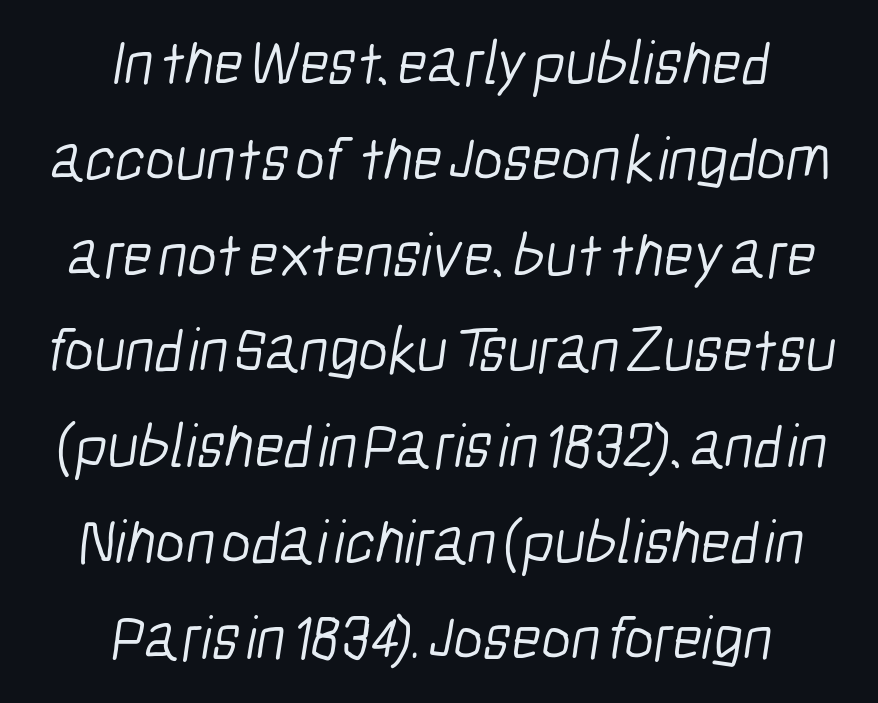
Weight class: somewhere from thin through regular. The passage shown is not underscored anywhere. The gaps between neighbouring characters are ordinary and unremarkable. Spacing verdict: proportional, widths tailored to each character. Quick note: interline space is typical.
